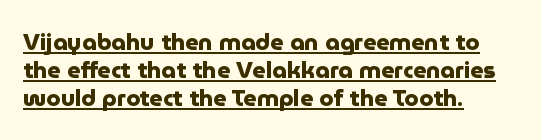
Q: Is the text bold? A: Yes.
Q: Is the text italic (slanted)? A: No, it is upright.
Q: Is the text underlined? A: Yes.
Q: How is the paragraph aligned? A: Left-aligned.
Q: Is the spacing between letters normal or unusually wide? A: Normal.
